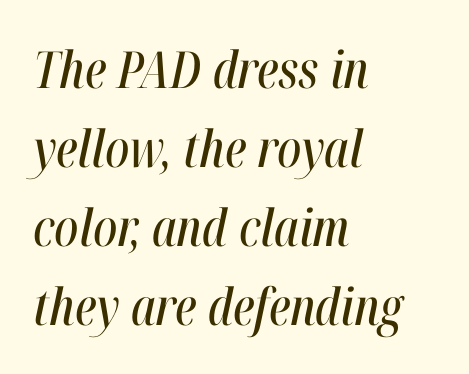
Q: Is the text italic (slanted)? A: Yes, it leans right by about 12 degrees.
Q: Is the text underlined? A: No.
Q: How is the paragraph aligned? A: Left-aligned.
Q: Is the spacing between letters normal or unusually wide? A: Normal.
Q: Is the spacing between lines tight, normal or loose? A: Normal.
Q: Width (condensed, normal, or wide)? A: Condensed.
Q: Stroke contrast? A: High.
Q: x-height? A: Medium.
Q: Monospaced? A: No.
